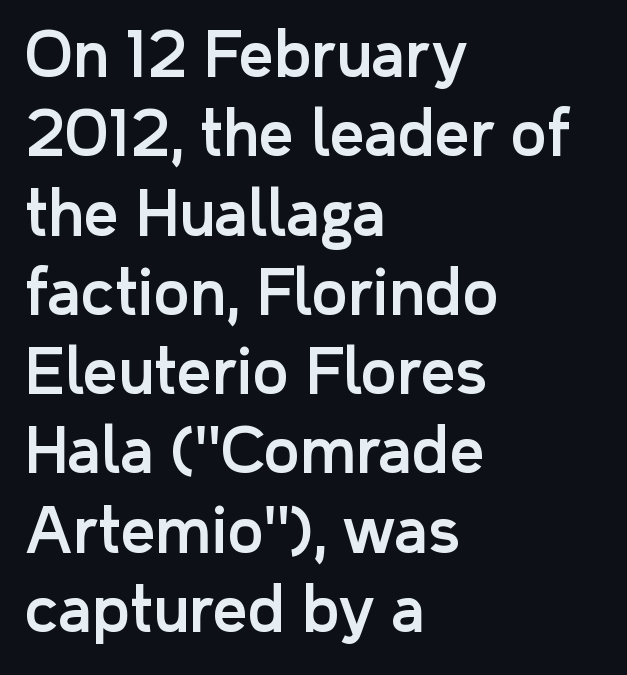
Q: Is the text italic (slanted)? A: No, it is upright.
Q: Is the typeface a serif or a sans-serif typeface? A: Sans-serif.
Q: Is the text underlined? A: No.
Q: How is the paragraph aligned? A: Left-aligned.
Q: Is the spacing between letters normal or unusually wide? A: Normal.
Q: Is the spacing between lines tight, normal or loose? A: Normal.
Q: Width (condensed, normal, or wide)? A: Normal.
Q: Stroke contrast? A: Low.
Q: x-height? A: Medium.
Q: Monospaced? A: No.
